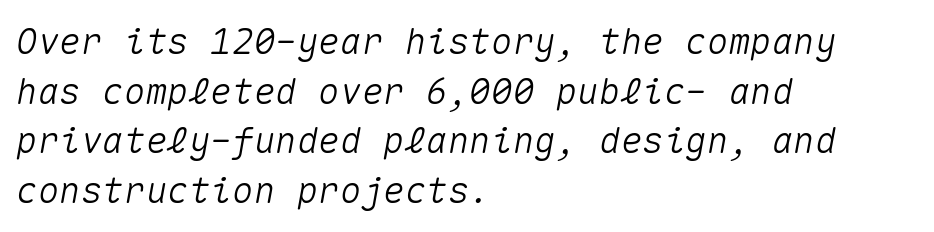
Q: Is the text italic (slanted)? A: Yes, it leans right by about 10 degrees.
Q: Is the text underlined? A: No.
Q: How is the paragraph aligned? A: Left-aligned.
Q: Is the spacing between letters normal or unusually wide? A: Normal.
Q: Is the spacing between lines tight, normal or loose? A: Normal.
Q: Width (condensed, normal, or wide)? A: Normal.
Q: Stroke contrast? A: Medium.
Q: x-height? A: Medium.
Q: Monospaced? A: Yes.
